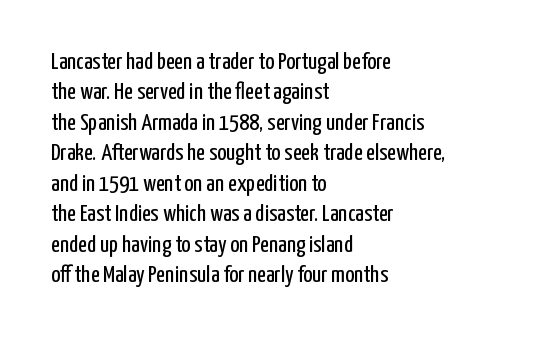
Q: Is the text bold? A: No.
Q: Is the text italic (slanted)? A: No, it is upright.
Q: Is the text underlined? A: No.
Q: How is the paragraph aligned? A: Left-aligned.
Q: Is the spacing between letters normal or unusually wide? A: Normal.
Q: Is the spacing between lines tight, normal or loose? A: Normal.
